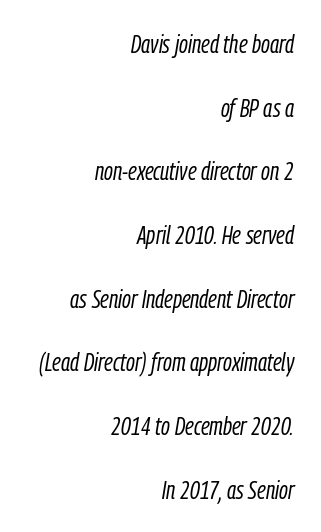
Q: Is the text bold? A: No.
Q: Is the text italic (slanted)? A: Yes, it leans right by about 9 degrees.
Q: Is the text underlined? A: No.
Q: How is the paragraph aligned? A: Right-aligned.
Q: Is the spacing between letters normal or unusually wide? A: Normal.
Q: Is the spacing between lines tight, normal or loose? A: Loose.
